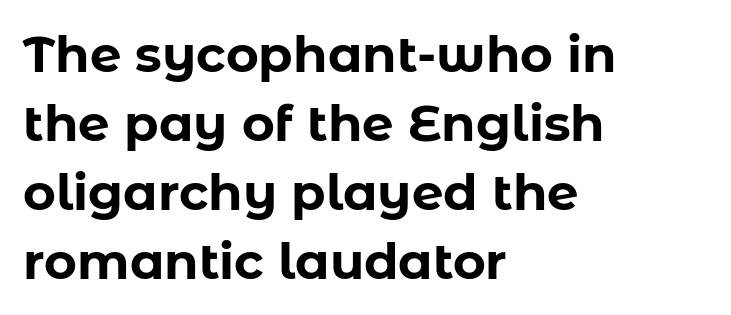
{"serif": "no", "italic": "no", "bold": "yes", "weight": "bold", "width": "normal", "stroke_contrast": "low", "x_height": "medium", "monospaced": "no", "underline": "no", "align": "left", "line_spacing": "normal", "line_spacing_ratio": 1.38, "letter_spacing": "normal", "letter_spacing_em": 0.0, "glyph_px": 50}
